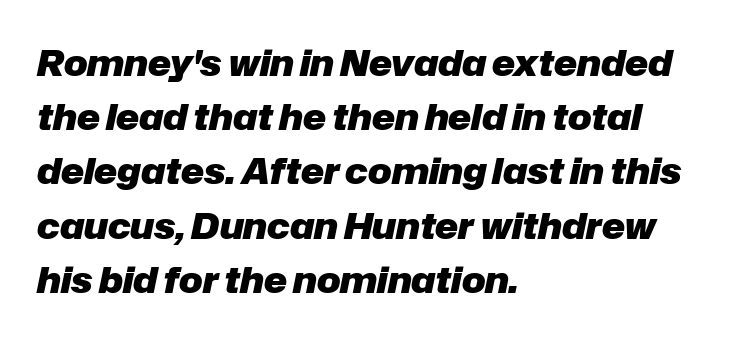
Rows of type keep a routine distance in the vertical direction. A dark, heavy texture on the line: the type is bold. These lines keep a tight, regular rhythm from letter to letter. Each line starts at the same left margin while the right side varies. Is the type slanted? Yes — the strokes lean at a clear angle. The passage shown is typed in a proportional face where columns would drift.
